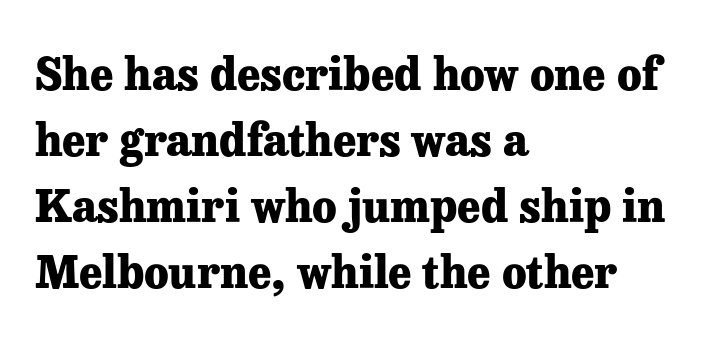
Q: Is the text bold? A: Yes.
Q: Is the text italic (slanted)? A: No, it is upright.
Q: Is the typeface a serif or a sans-serif typeface? A: Serif.
Q: Is the text underlined? A: No.
Q: How is the paragraph aligned? A: Left-aligned.
Q: Is the spacing between letters normal or unusually wide? A: Normal.
Q: Is the spacing between lines tight, normal or loose? A: Normal.
Q: Width (condensed, normal, or wide)? A: Normal.
Q: Stroke contrast? A: Low.
Q: x-height? A: Medium.
Q: Monospaced? A: No.
